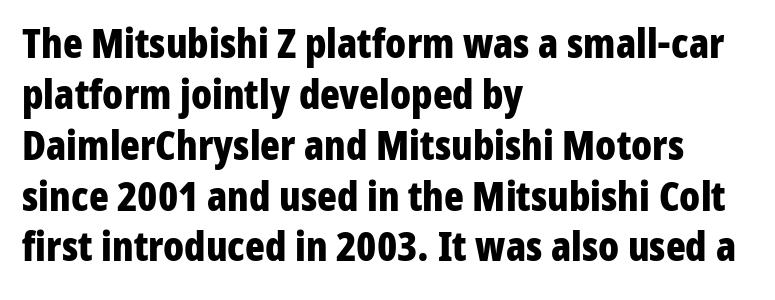
{"serif": "no", "italic": "no", "bold": "yes", "weight": "bold", "width": "condensed", "stroke_contrast": "low", "x_height": "medium", "monospaced": "no", "underline": "no", "align": "left", "line_spacing_ratio": 1.24, "letter_spacing": "normal", "letter_spacing_em": 0.0, "glyph_px": 41}
